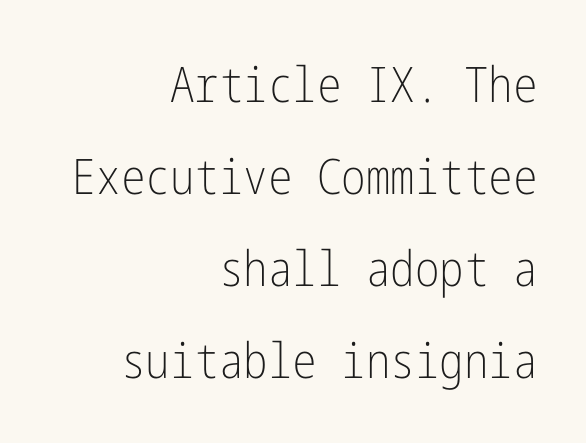
The image shows 49 px light, condensed sans-serif type, upright; set right-aligned, line spacing 1.88x, normal letter spacing, not underlined; low stroke contrast and a medium x-height.
